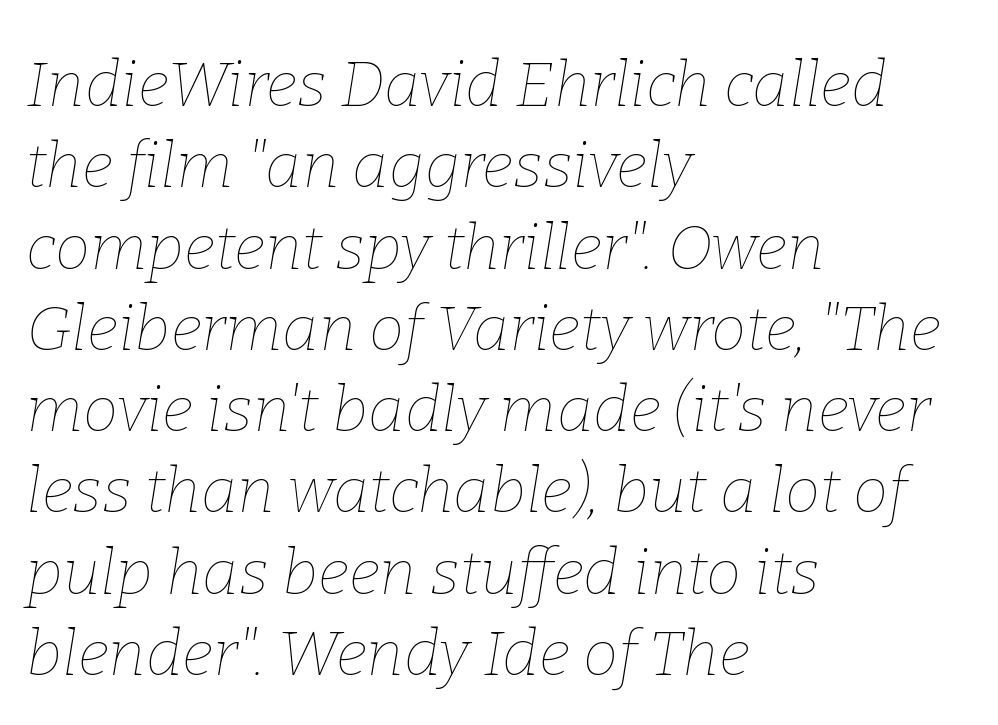
The font's italic variant was chosen for this text. Casual observation: everything's shoved over to the left. Bare-footed words on every line. Look at the tracking — it's just the regular setting, nothing added. The cut favours lightness, reaching ordinary text weight at its darkest. Quick note: interline space is typical.
